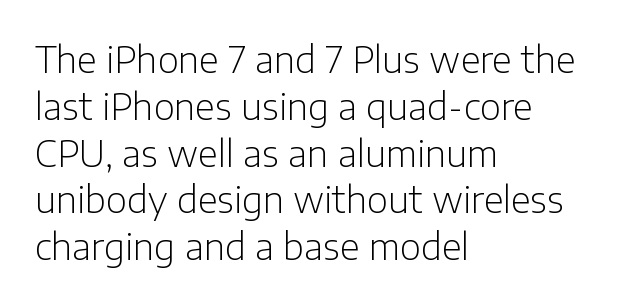
{"serif": "no", "italic": "no", "bold": "no", "weight": "light", "width": "normal", "stroke_contrast": "low", "x_height": "medium", "monospaced": "no", "underline": "no", "align": "left", "line_spacing": "normal", "line_spacing_ratio": 1.3, "letter_spacing": "normal", "letter_spacing_em": 0.0, "glyph_px": 36}
